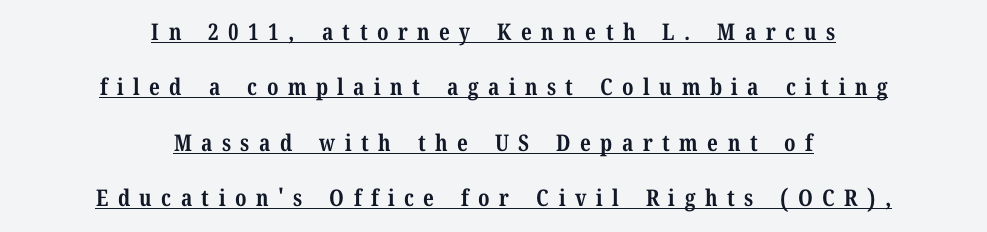
Is there any slant? The stems are plumb. Decoration check: the copy is underlined. This block would shrink considerably if given ordinary leading; it's expanded now. Leftover space on each line is divided equally before and after the words.
